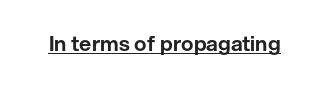
{"italic": "no", "underline": "yes", "letter_spacing": "normal", "letter_spacing_em": 0.0, "glyph_px": 21}
